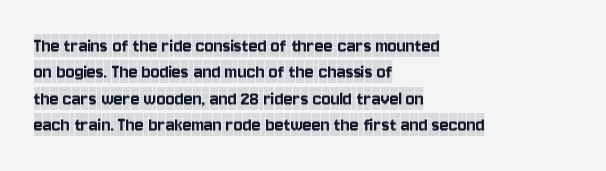
The image shows 21 px text type, upright; set left-aligned, normal line spacing (1.26x), normal letter spacing, not underlined.
